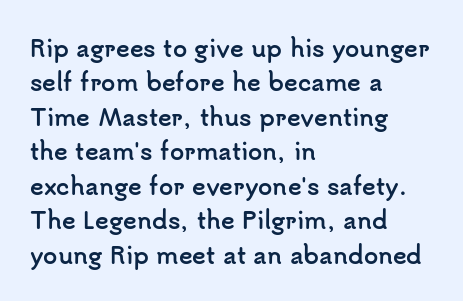
The image shows 23 px bold type, upright; set left-aligned, normal line spacing (1.5x), normal letter spacing, not underlined.
